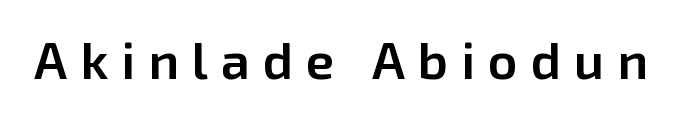
{"serif": "no", "italic": "no", "bold": "semi", "weight": "semibold", "width": "normal", "stroke_contrast": "low", "x_height": "medium", "monospaced": "no", "underline": "no", "letter_spacing": "wide", "letter_spacing_em": 0.25, "glyph_px": 52}
